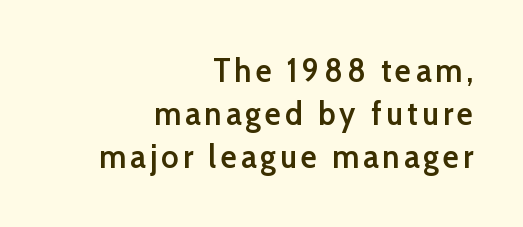
When letters stand straight like this, we call the style roman or upright. Is this a fixed-width face? No — the glyphs have proportional, varying widths. A typesetter would label this face a sans. Typeset ragged left — the right edge is the straight one.
